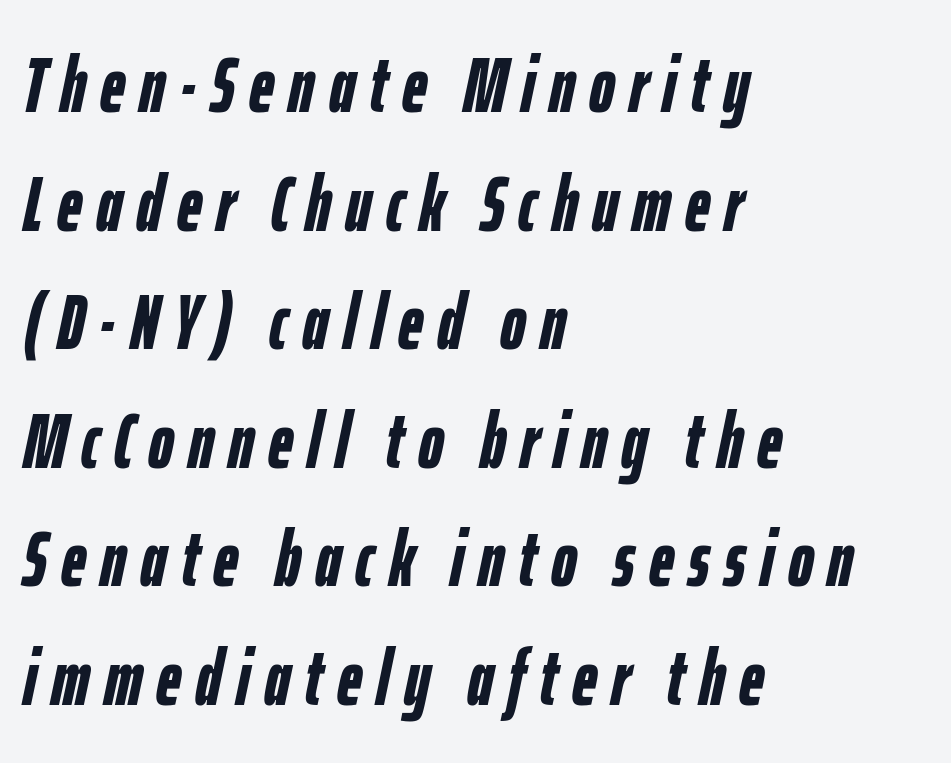
Q: Is the text bold? A: Yes.
Q: Is the text italic (slanted)? A: Yes, it leans right by about 12 degrees.
Q: Is the text underlined? A: No.
Q: How is the paragraph aligned? A: Left-aligned.
Q: Is the spacing between lines tight, normal or loose? A: Normal.
Q: Width (condensed, normal, or wide)? A: Condensed.
Q: Stroke contrast? A: Low.
Q: x-height? A: Medium.
Q: Monospaced? A: No.
